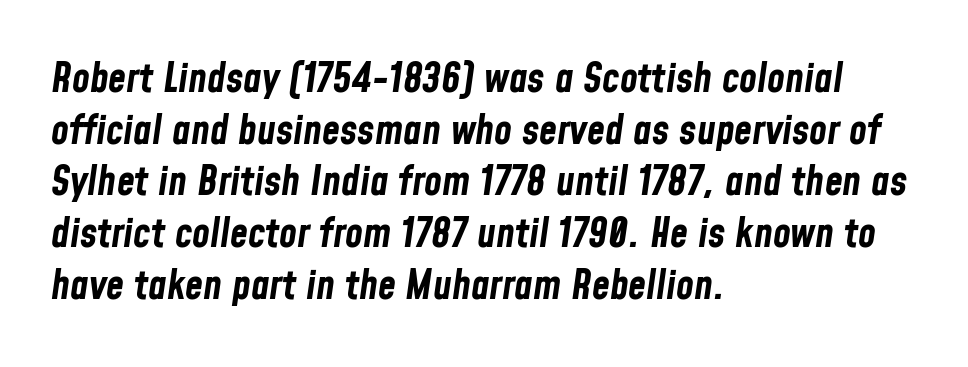
Q: Is the text bold? A: Yes.
Q: Is the text italic (slanted)? A: Yes, it leans right by about 8 degrees.
Q: Is the text underlined? A: No.
Q: How is the paragraph aligned? A: Left-aligned.
Q: Is the spacing between letters normal or unusually wide? A: Normal.
Q: Is the spacing between lines tight, normal or loose? A: Normal.
Q: Width (condensed, normal, or wide)? A: Condensed.
Q: Stroke contrast? A: Low.
Q: x-height? A: Medium.
Q: Monospaced? A: No.
